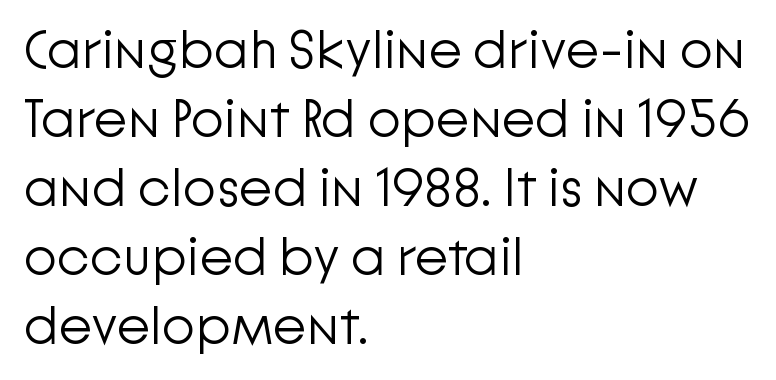
Q: Is the text bold? A: No.
Q: Is the text italic (slanted)? A: No, it is upright.
Q: Is the typeface a serif or a sans-serif typeface? A: Sans-serif.
Q: Is the text underlined? A: No.
Q: How is the paragraph aligned? A: Left-aligned.
Q: Is the spacing between letters normal or unusually wide? A: Normal.
Q: Is the spacing between lines tight, normal or loose? A: Normal.
Q: Width (condensed, normal, or wide)? A: Normal.
Q: Stroke contrast? A: Low.
Q: x-height? A: Medium.
Q: Monospaced? A: No.
